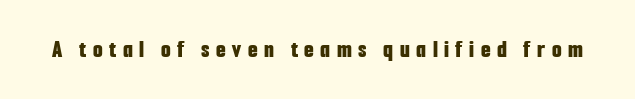
{"italic": "no", "bold": "yes", "underline": "no", "letter_spacing": "wide", "letter_spacing_em": 0.26, "glyph_px": 25}
